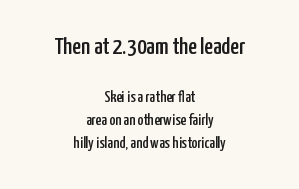
{"italic": "no", "underline": "no", "align": "center", "line_spacing": "normal", "line_spacing_ratio": 1.45, "letter_spacing": "normal", "letter_spacing_em": 0.0, "larger_block": "first", "size_ratio": 1.5, "glyph_px": 24}
